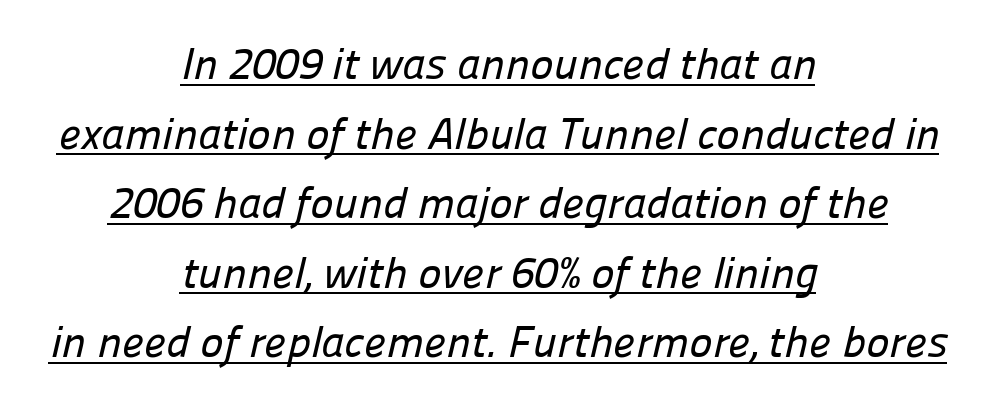
The image shows 44 px sans-serif type; set centered, normal line spacing (1.58x), normal letter spacing, underlined; low stroke contrast and a medium x-height.
